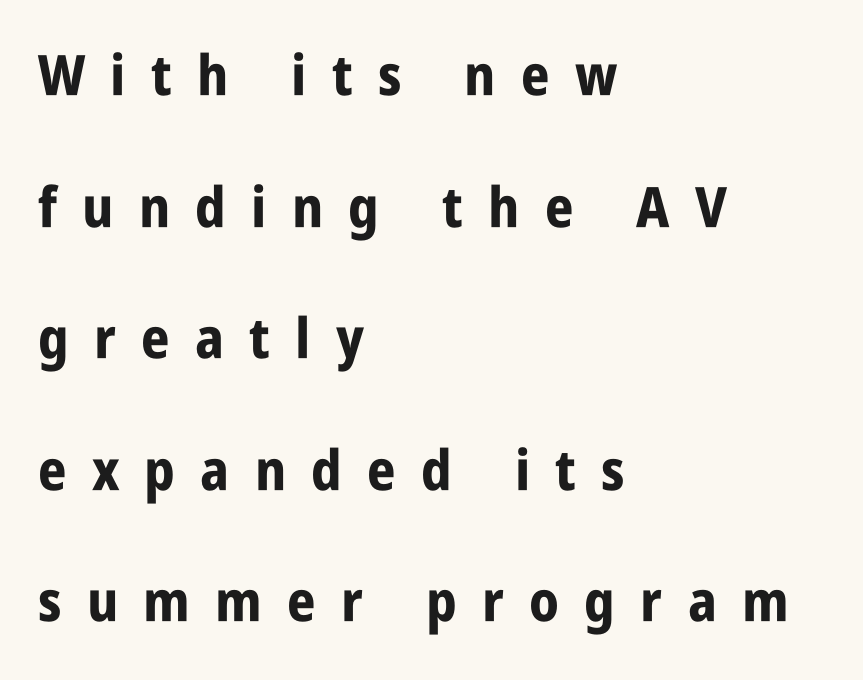
{"serif": "no", "italic": "no", "bold": "yes", "weight": "bold", "width": "condensed", "stroke_contrast": "low", "x_height": "large", "monospaced": "no", "underline": "no", "align": "left", "line_spacing": "loose", "line_spacing_ratio": 2.35, "letter_spacing": "wide", "letter_spacing_em": 0.45, "glyph_px": 56}
